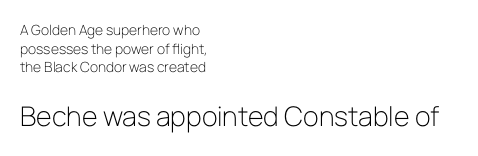
{"italic": "no", "bold": "no", "underline": "no", "align": "left", "line_spacing": "normal", "line_spacing_ratio": 1.33, "letter_spacing": "normal", "letter_spacing_em": 0.0, "larger_block": "second", "size_ratio": 1.93, "glyph_px": 27}
